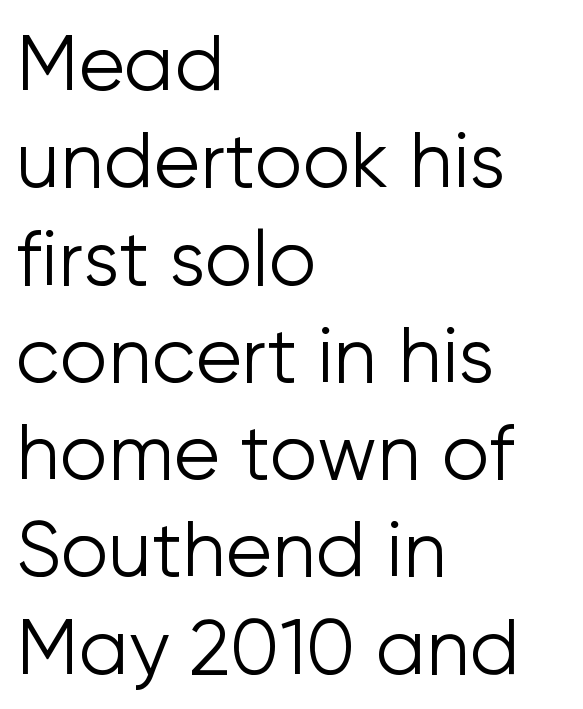
{"serif": "no", "italic": "no", "bold": "no", "weight": "light", "width": "normal", "stroke_contrast": "low", "x_height": "medium", "monospaced": "no", "underline": "no", "align": "left", "line_spacing": "normal", "line_spacing_ratio": 1.28, "letter_spacing": "normal", "letter_spacing_em": 0.0, "glyph_px": 76}
